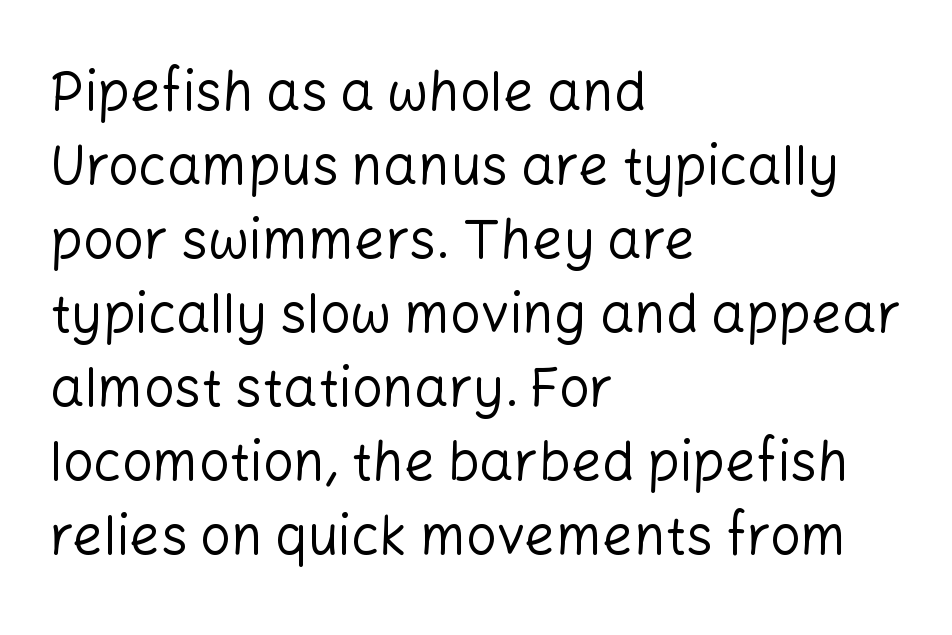
Grotesque or geometric, the face here clearly has no serifs. Vertically, the passage feels balanced, rows spaced as you'd expect. The lettering stays uniformly vertical, giving the passage a roman look. A typesetter would call this proportional, since set widths differ per character. Short note: letters normally spaced.
